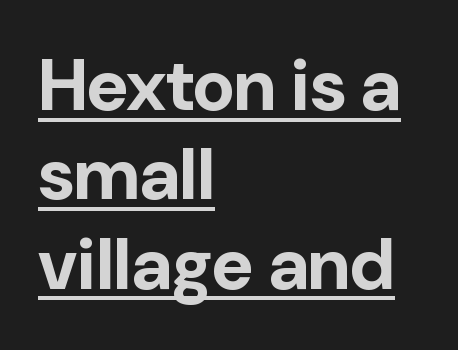
This sample uses plain, unmodified letter spacing. Note the varied advance widths — an 'i' is clearly narrower than an 'm'. What weight is shown? A full bold with thick strokes. What decoration does the sample have? An underline.
